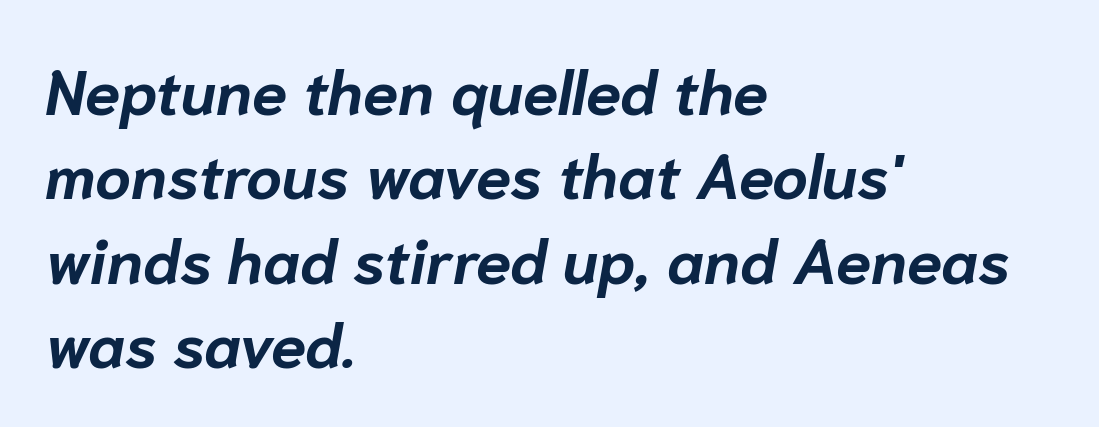
The image shows 63 px bold type, italic (leaning right); set left-aligned, normal line spacing (1.34x), normal letter spacing, not underlined; low stroke contrast and a medium x-height.
